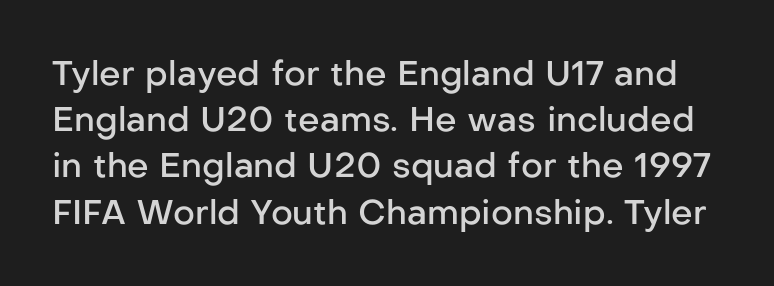
The image shows 34 px semibold sans-serif type, upright; set normal line spacing (1.36x), normal letter spacing, not underlined; low stroke contrast and a medium x-height.
